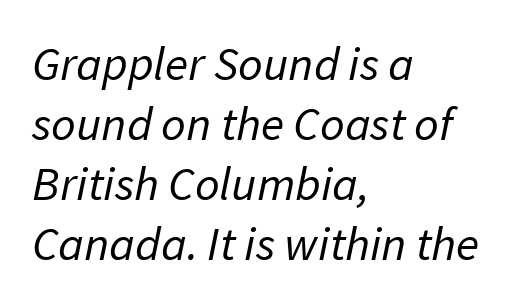
{"serif": "no", "bold": "no", "weight": "regular", "width": "normal", "stroke_contrast": "low", "x_height": "medium", "monospaced": "no", "underline": "no", "align": "left", "line_spacing": "normal", "line_spacing_ratio": 1.25, "letter_spacing": "normal", "letter_spacing_em": 0.0, "glyph_px": 48}
